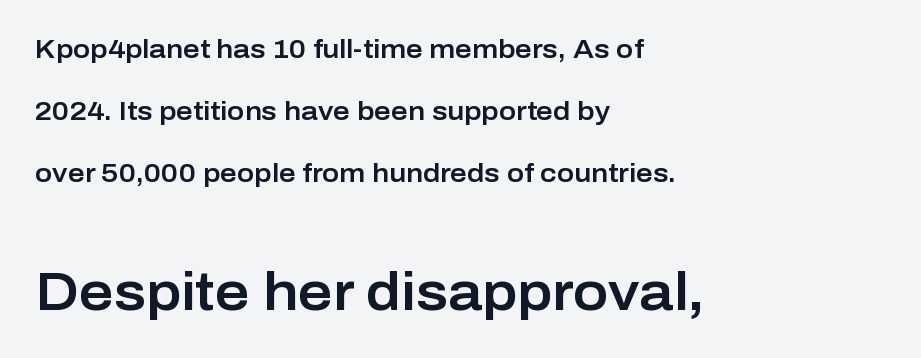
{"serif": "no", "italic": "no", "width": "normal", "stroke_contrast": "low", "x_height": "medium", "monospaced": "no", "underline": "no", "align": "left", "line_spacing": "loose", "line_spacing_ratio": 2.38, "letter_spacing": "normal", "letter_spacing_em": 0.0, "larger_block": "second", "size_ratio": 2.04, "glyph_px": 53}
